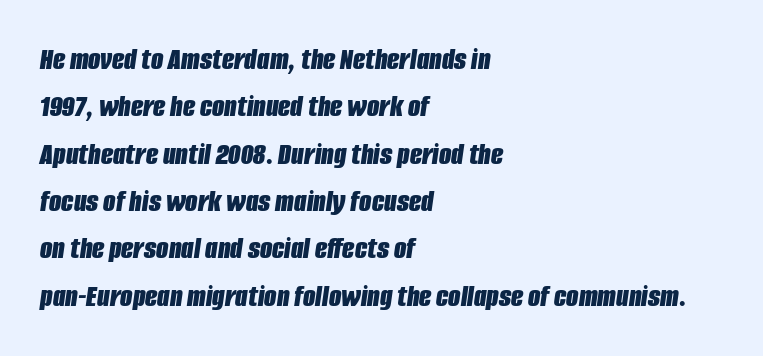
Q: Is the text bold? A: Yes.
Q: Is the text italic (slanted)? A: Yes, it leans right by about 8 degrees.
Q: Is the text underlined? A: No.
Q: How is the paragraph aligned? A: Left-aligned.
Q: Is the spacing between letters normal or unusually wide? A: Normal.
Q: Is the spacing between lines tight, normal or loose? A: Normal.
Q: Width (condensed, normal, or wide)? A: Condensed.
Q: Stroke contrast? A: Low.
Q: x-height? A: Large.
Q: Monospaced? A: No.
